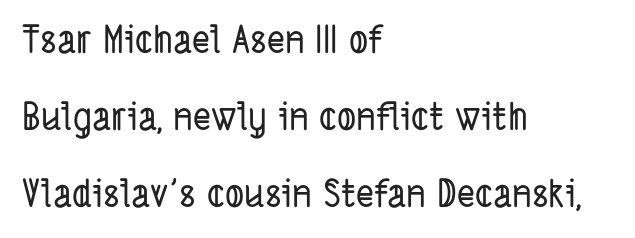
The image shows 38 px condensed sans-serif type; set left-aligned, loose line spacing (2.03x), normal letter spacing, not underlined; low stroke contrast and a medium x-height.
